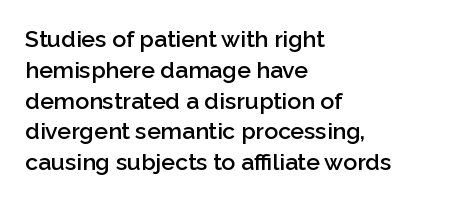
{"italic": "no", "bold": "semi", "underline": "no", "align": "left", "line_spacing": "normal", "line_spacing_ratio": 1.34, "letter_spacing": "normal", "letter_spacing_em": 0.0, "glyph_px": 23}
